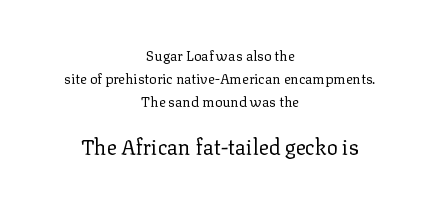
Q: Is the text bold? A: No.
Q: Is the text italic (slanted)? A: No, it is upright.
Q: Is the text underlined? A: No.
Q: How is the paragraph aligned? A: Centered.
Q: Is the spacing between letters normal or unusually wide? A: Normal.
Q: Is the spacing between lines tight, normal or loose? A: Normal.
Q: Which block of text is set in a larger size, the first (top) or the second (bottom)? A: The second (bottom) one.
